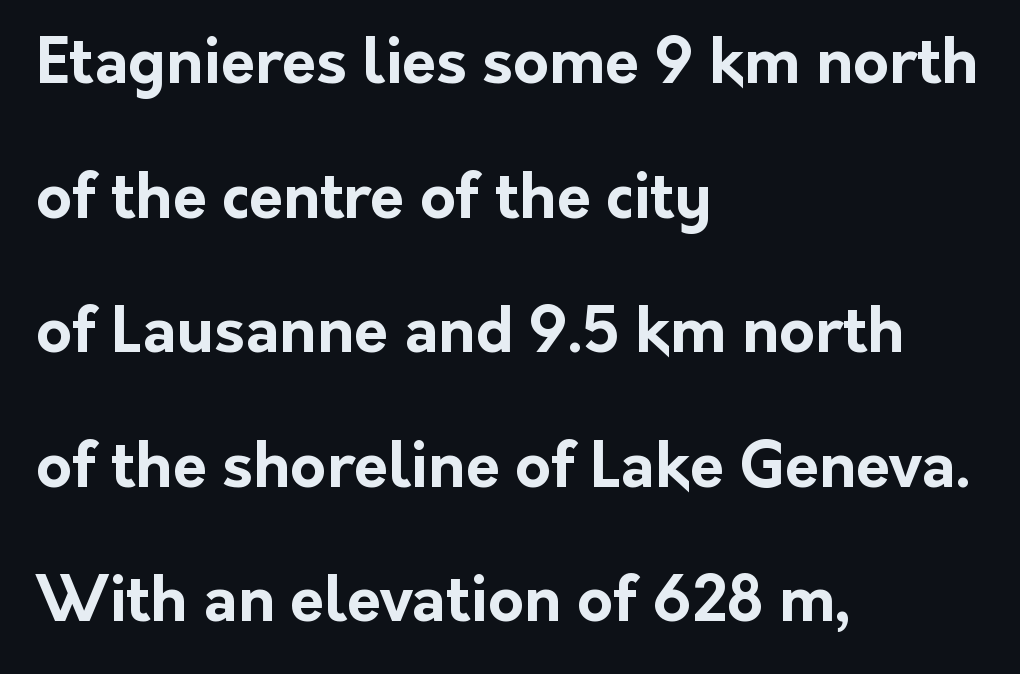
Weight: bold. You can tell it's not italic because the verticals are truly vertical. The rendering uses a large line-height, opening up the rows. Observe the absence of serifs on each vertical stroke in this sample.
